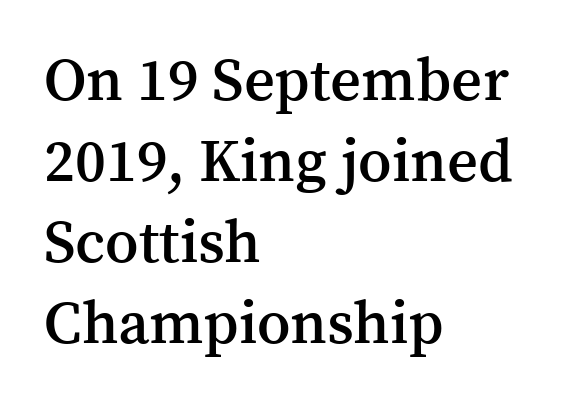
Q: Is the text bold? A: Semi-bold.
Q: Is the text italic (slanted)? A: No, it is upright.
Q: Is the typeface a serif or a sans-serif typeface? A: Serif.
Q: Is the text underlined? A: No.
Q: How is the paragraph aligned? A: Left-aligned.
Q: Is the spacing between letters normal or unusually wide? A: Normal.
Q: Is the spacing between lines tight, normal or loose? A: Normal.
Q: Width (condensed, normal, or wide)? A: Normal.
Q: Stroke contrast? A: Medium.
Q: x-height? A: Medium.
Q: Monospaced? A: No.
